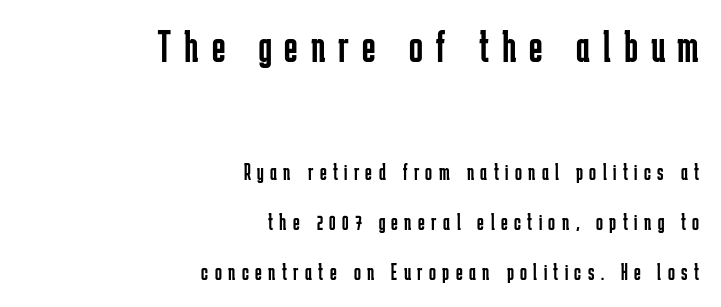
{"serif": "no", "italic": "no", "bold": "no", "weight": "regular", "width": "condensed", "stroke_contrast": "low", "x_height": "medium", "monospaced": "no", "underline": "no", "align": "right", "line_spacing": "loose", "line_spacing_ratio": 2.19, "letter_spacing": "wide", "letter_spacing_em": 0.28, "larger_block": "first", "size_ratio": 2.0, "glyph_px": 46}
